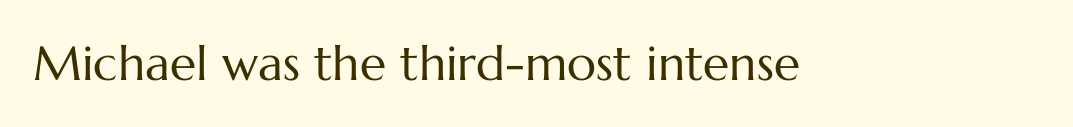
Q: Is the text bold? A: No.
Q: Is the text italic (slanted)? A: No, it is upright.
Q: Is the text underlined? A: No.
Q: Is the spacing between letters normal or unusually wide? A: Normal.
Q: Width (condensed, normal, or wide)? A: Normal.
Q: Stroke contrast? A: Medium.
Q: x-height? A: Medium.
Q: Monospaced? A: No.
